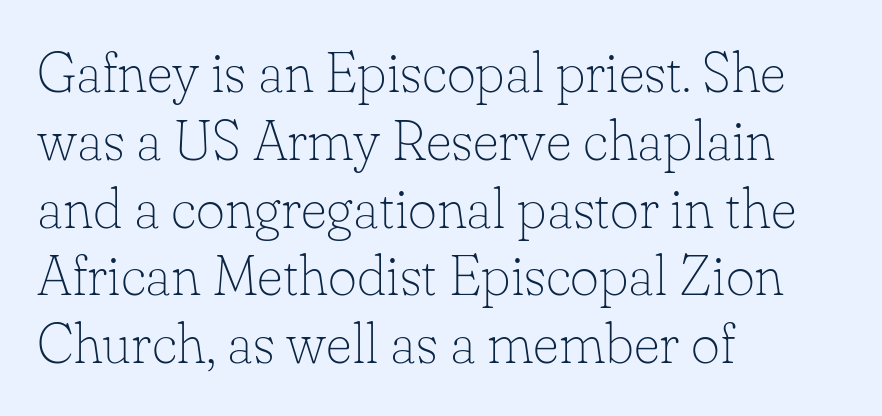
{"serif": "yes", "italic": "no", "bold": "no", "weight": "thin", "width": "normal", "stroke_contrast": "low", "x_height": "small", "monospaced": "no", "underline": "no", "align": "left", "line_spacing_ratio": 1.21, "letter_spacing": "normal", "letter_spacing_em": 0.0, "glyph_px": 56}
